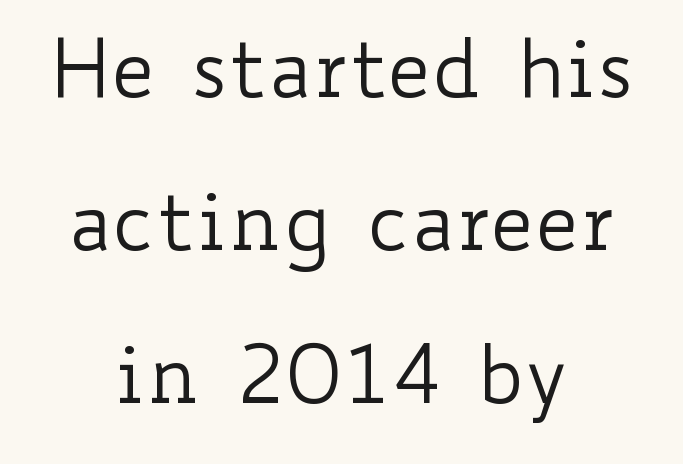
{"italic": "no", "bold": "no", "weight": "regular", "width": "wide", "stroke_contrast": "low", "x_height": "small", "monospaced": "no", "underline": "no", "align": "center", "line_spacing": "loose", "line_spacing_ratio": 1.91, "letter_spacing": "normal", "letter_spacing_em": 0.0, "glyph_px": 80}
